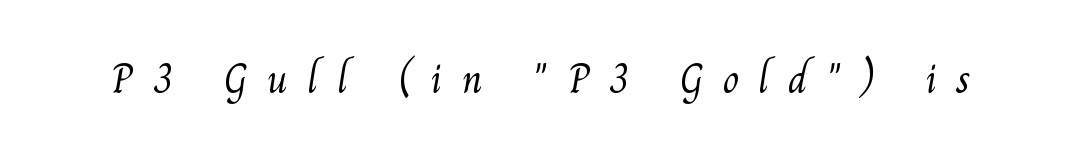
Spacing verdict: proportional, widths tailored to each character. Someone cranked the tracking dial way up on this one. The strokes are not fattened; the text isn't bold. Quick note: underline off. The letters carry serifs — small finishing strokes at the ends of their stems.
